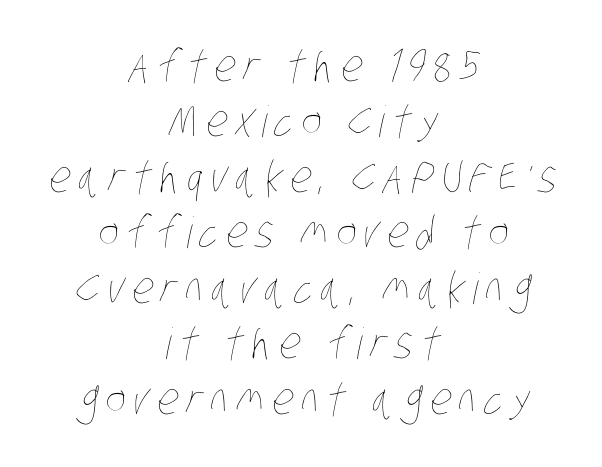
Only glyphs here, with clear space below each row. Ink coverage per letter is moderate at most. The leading is moderate, giving the passage an even texture. Here the designer chose a conventional face with non-uniform glyph widths. The lines in this sample share a center point and differ in where they start and stop.
